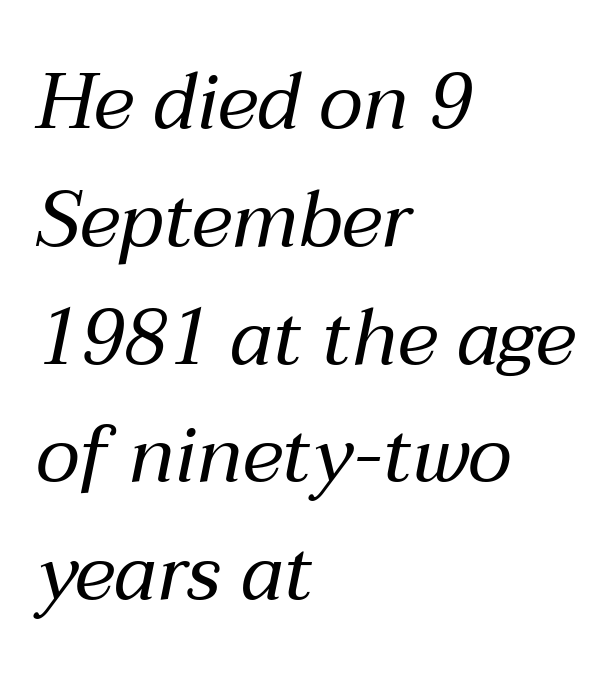
Q: Is the text bold? A: No.
Q: Is the text italic (slanted)? A: Yes, it leans right by about 12 degrees.
Q: Is the text underlined? A: No.
Q: How is the paragraph aligned? A: Left-aligned.
Q: Is the spacing between letters normal or unusually wide? A: Normal.
Q: Is the spacing between lines tight, normal or loose? A: Normal.
Q: Width (condensed, normal, or wide)? A: Normal.
Q: Stroke contrast? A: Medium.
Q: x-height? A: Medium.
Q: Monospaced? A: No.
